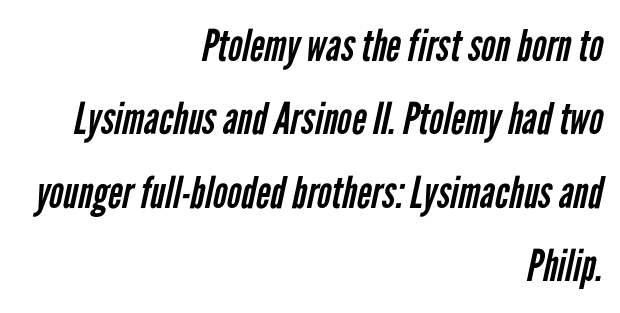
The image shows 44 px regular-weight, condensed sans-serif type; set right-aligned, normal line spacing (1.67x), normal letter spacing, not underlined; low stroke contrast and a medium x-height.
